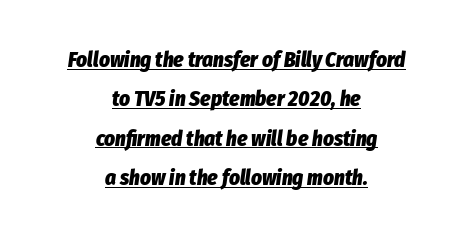
{"italic": "yes", "lean": "right", "slant_degrees": 8, "bold": "yes", "underline": "yes", "align": "center", "line_spacing_ratio": 1.87, "letter_spacing": "normal", "letter_spacing_em": 0.0, "glyph_px": 21}
